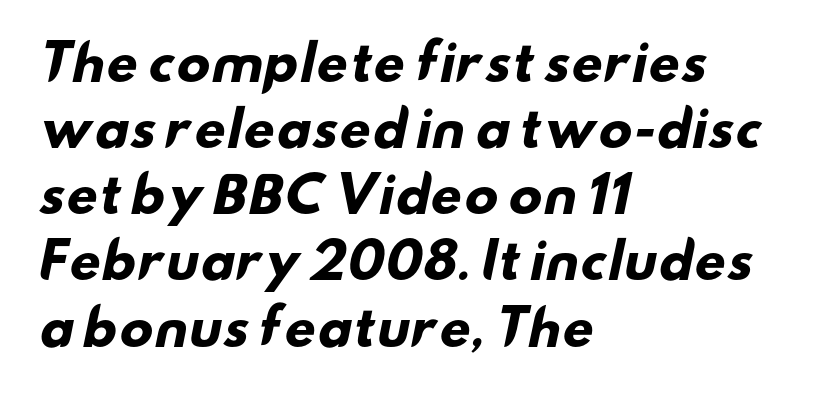
{"serif": "no", "bold": "yes", "weight": "heavy", "width": "wide", "stroke_contrast": "low", "x_height": "small", "monospaced": "no", "underline": "no", "align": "left", "line_spacing": "normal", "line_spacing_ratio": 1.35, "letter_spacing": "normal", "letter_spacing_em": 0.0, "glyph_px": 49}
